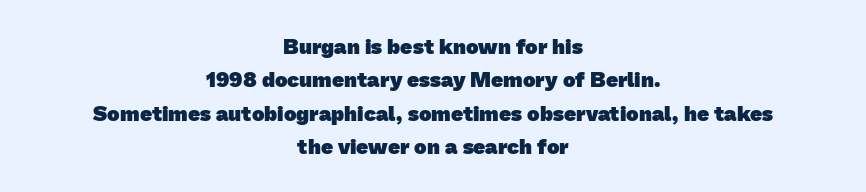
Q: Is the text bold? A: Yes.
Q: Is the text underlined? A: No.
Q: How is the paragraph aligned? A: Centered.
Q: Is the spacing between letters normal or unusually wide? A: Normal.
Q: Is the spacing between lines tight, normal or loose? A: Normal.
